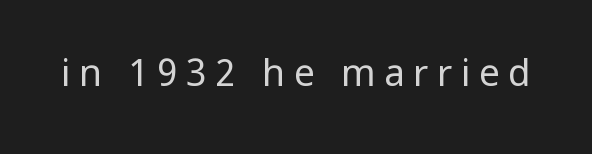
{"serif": "no", "italic": "no", "bold": "no", "weight": "regular", "width": "condensed", "stroke_contrast": "low", "x_height": "large", "monospaced": "no", "underline": "no", "letter_spacing": "wide", "letter_spacing_em": 0.23, "glyph_px": 37}
